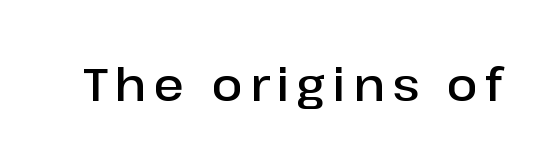
The image shows 46 px semibold sans-serif type, upright; set not underlined; low stroke contrast and a medium x-height.
